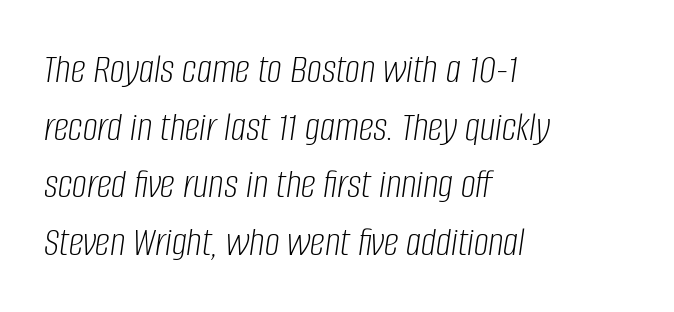
Every character sits at an angle, as italics do. Words float on clear page, feet unadorned. Do the characters align in a grid? No, the font is proportional. The leading is moderate, giving the passage an even texture. No chunkiness to these letters — they're not bold.
